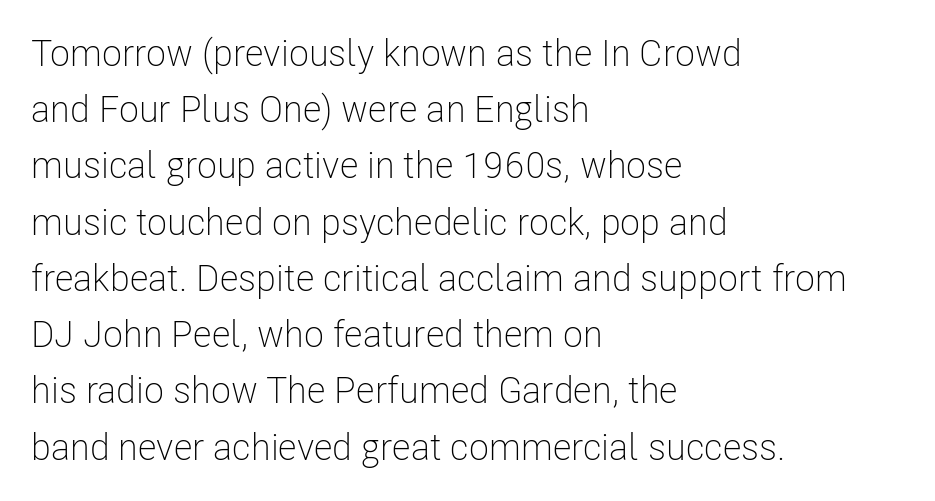
The image shows 37 px light, condensed sans-serif type, upright; set left-aligned, normal line spacing (1.52x), normal letter spacing, not underlined; low stroke contrast and a medium x-height.
